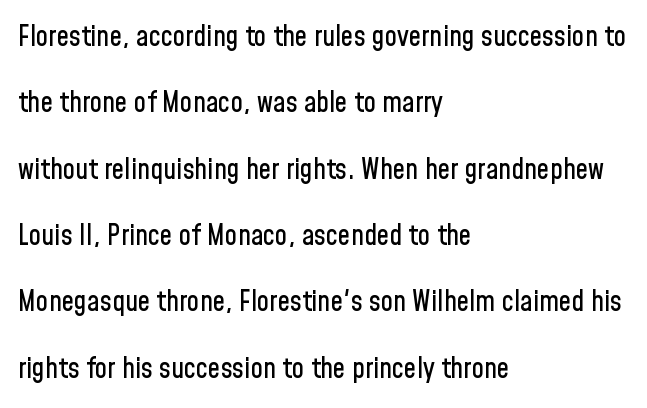
Q: Is the text italic (slanted)? A: No, it is upright.
Q: Is the typeface a serif or a sans-serif typeface? A: Sans-serif.
Q: Is the text underlined? A: No.
Q: How is the paragraph aligned? A: Left-aligned.
Q: Is the spacing between letters normal or unusually wide? A: Normal.
Q: Is the spacing between lines tight, normal or loose? A: Loose.
Q: Width (condensed, normal, or wide)? A: Condensed.
Q: Stroke contrast? A: Low.
Q: x-height? A: Medium.
Q: Monospaced? A: No.
